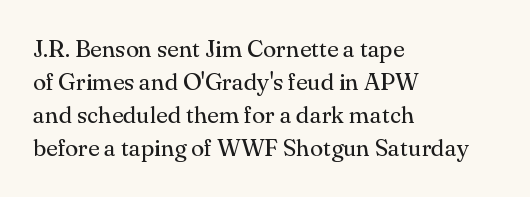
Horizontally, the lines are justified to the leading edge only. A roman cut, with each character standing at attention. The lines sit at an ordinary, default distance from one another. The font sits on the lighter half of the weight spectrum, regular included. Just letters on the line, the space beneath them empty. Standard letterfit; no display-style spreading of the glyphs.
